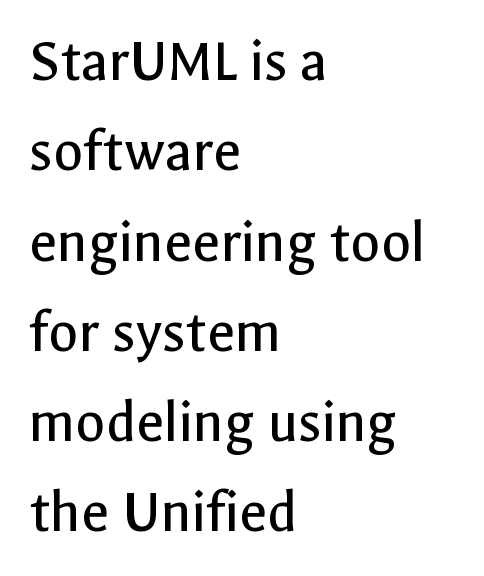
This sample keeps an unexceptional amount of space between lines. Character widths vary here, with narrow letters taking less room than wide ones. Line starts are locked; line ends wander. Ordinary non-slanted type is in use. A quiet, ordinary-to-light weight characterises the typeface. The passage shown is not underscored anywhere.
